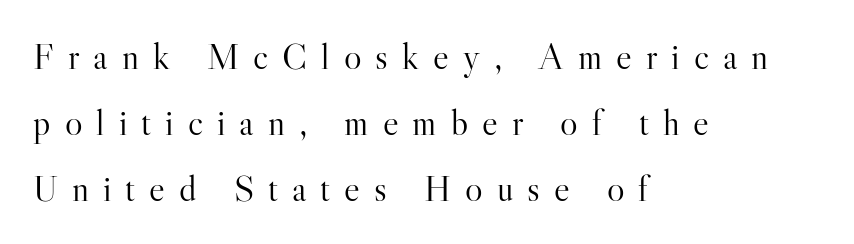
{"serif": "yes", "italic": "no", "bold": "no", "weight": "light", "width": "normal", "stroke_contrast": "high", "x_height": "small", "monospaced": "no", "underline": "no", "align": "left", "line_spacing_ratio": 1.78, "letter_spacing": "wide", "letter_spacing_em": 0.38, "glyph_px": 37}
